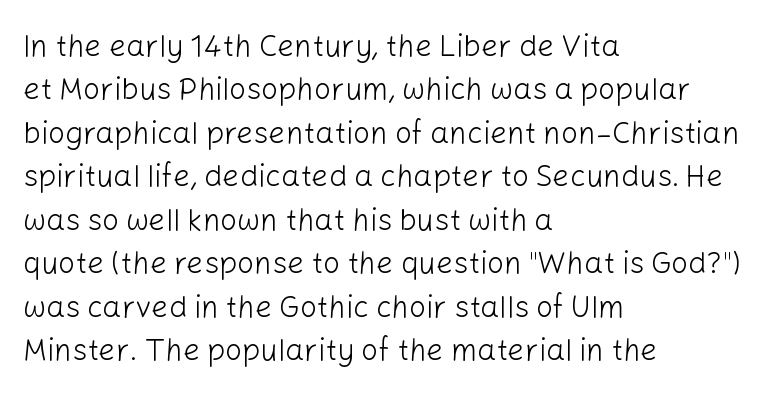
The lines are quadded left. Note the varied advance widths — an 'i' is clearly narrower than an 'm'. The specimen omits any rule beneath the text block's lines. No chunkiness to these letters — they're not bold. The typeface chosen for these lines omits serifs.
